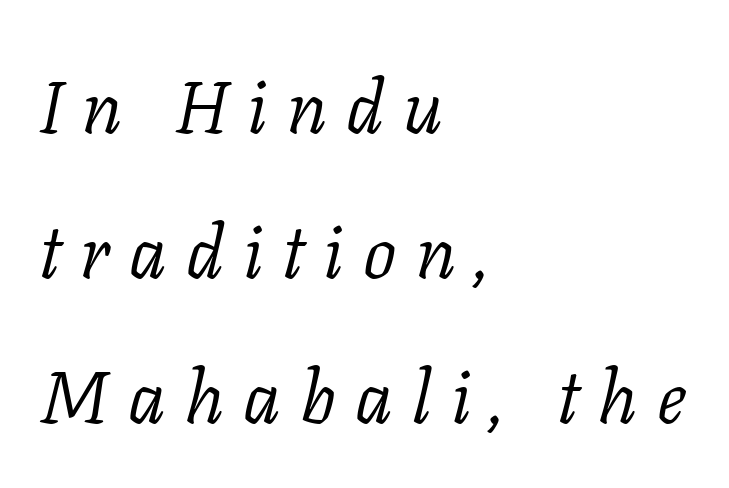
Honestly, the letter spacing is so wide it's the main thing you notice. Look at the bottom of the vertical strokes: they flare into serifs here. This sample has the flowing, uneven cadence of proportional lettering. The rendering anchors every line to the left-hand side.
